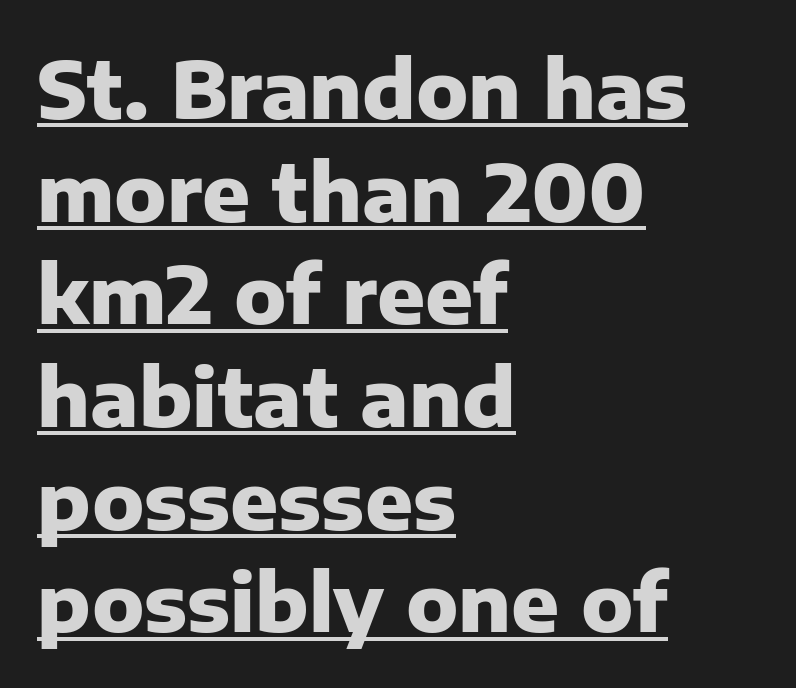
Notice how thick the strokes are: this is what a full bold looks like. Underlining? Definitely there. Each line starts at the same left margin while the right side varies. Honestly, the row spacing looks completely unremarkable. Short note: letters normally spaced.
